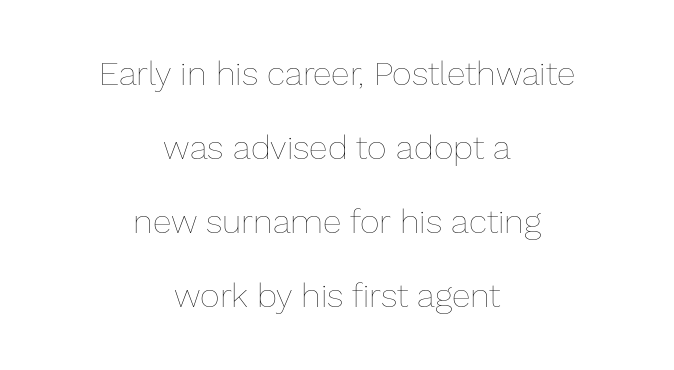
The foot of each line stays bare and open. The lines are spread far apart with generous leading. Is this a fixed-width face? No — the glyphs have proportional, varying widths. The horizontal fit of the characters is conventional and even.
